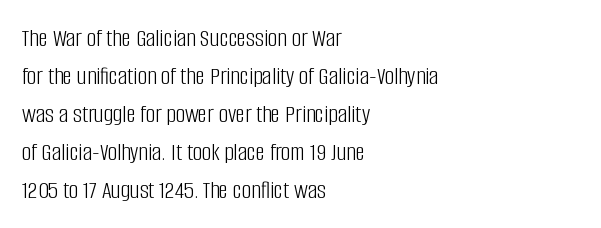
{"italic": "no", "bold": "no", "underline": "no", "align": "left", "line_spacing": "normal", "line_spacing_ratio": 1.46, "letter_spacing": "normal", "letter_spacing_em": 0.0, "glyph_px": 26}
